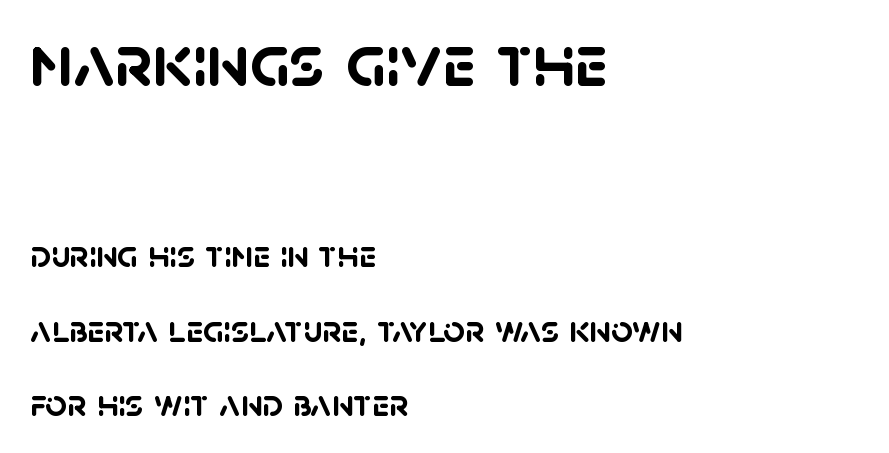
Q: Is the text bold? A: Yes.
Q: Is the typeface a serif or a sans-serif typeface? A: Sans-serif.
Q: Is the text underlined? A: No.
Q: How is the paragraph aligned? A: Left-aligned.
Q: Is the spacing between letters normal or unusually wide? A: Normal.
Q: Is the spacing between lines tight, normal or loose? A: Loose.
Q: Which block of text is set in a larger size, the first (top) or the second (bottom)? A: The first (top) one.
Q: Width (condensed, normal, or wide)? A: Normal.
Q: Stroke contrast? A: Low.
Q: x-height? A: Large.
Q: Monospaced? A: No.
